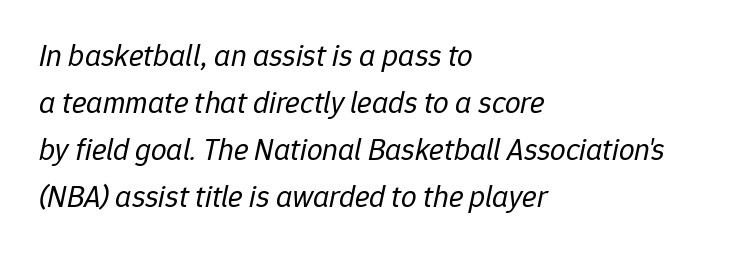
The image shows 31 px regular-weight type, italic (leaning right); set left-aligned, normal line spacing (1.52x), normal letter spacing, not underlined; low stroke contrast and a medium x-height.
